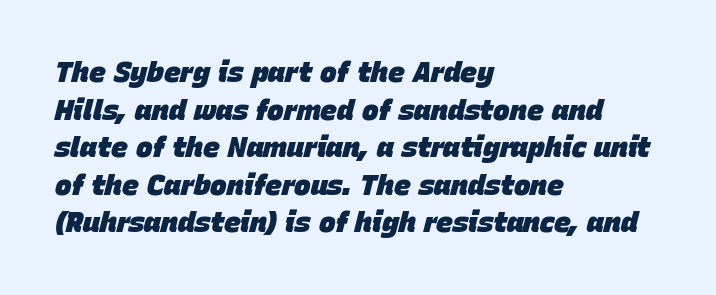
Q: Is the text bold? A: Yes.
Q: Is the text italic (slanted)? A: Yes, it leans right by about 15 degrees.
Q: Is the text underlined? A: No.
Q: How is the paragraph aligned? A: Left-aligned.
Q: Is the spacing between letters normal or unusually wide? A: Normal.
Q: Is the spacing between lines tight, normal or loose? A: Normal.
Q: Width (condensed, normal, or wide)? A: Normal.
Q: Stroke contrast? A: Low.
Q: x-height? A: Large.
Q: Monospaced? A: No.
